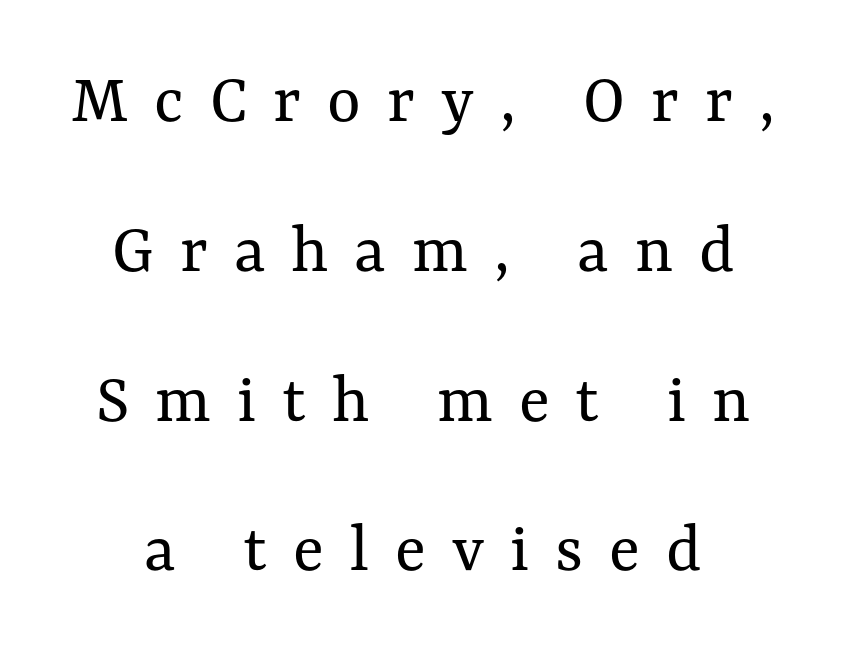
The horizontal fit of the characters is loose and conspicuously gappy. A centered setting, common on invitations and titles, is used for this passage. Notice the wide empty band between every row — that's loose leading. Spacing verdict: proportional, widths tailored to each character. The axis of the letterforms is exactly vertical.
